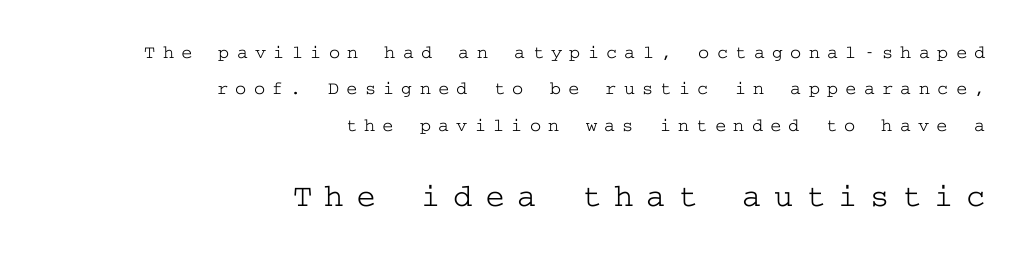
The image shows 33 px wide serif type, upright; set right-aligned, loose line spacing (1.91x), unusually wide letter spacing (+0.38 em), not underlined; the second (bottom) block is 1.74x larger; low stroke contrast and a medium x-height.
